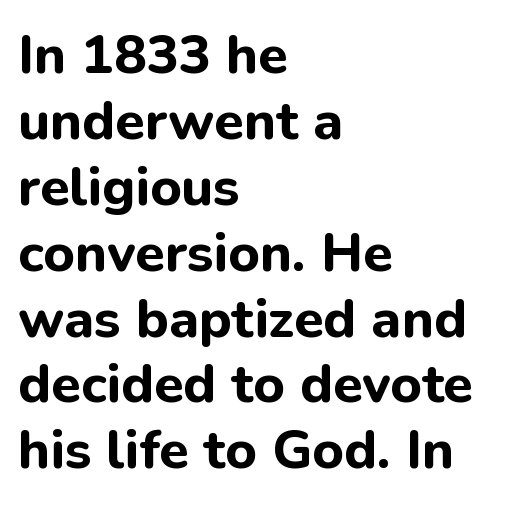
Does the copy run flush right? No — it runs flush left. Compared with typical body copy, the letter spacing here is the same. Here the designer chose a conventional face with non-uniform glyph widths. Lines of text with bare space underneath.
